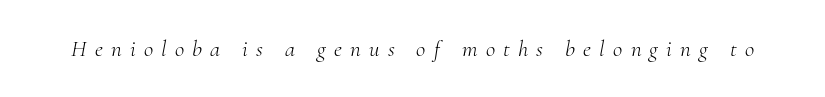
Q: Is the text bold? A: No.
Q: Is the text italic (slanted)? A: Yes, it leans right by about 10 degrees.
Q: Is the text underlined? A: No.
Q: Is the spacing between letters normal or unusually wide? A: Unusually wide.
